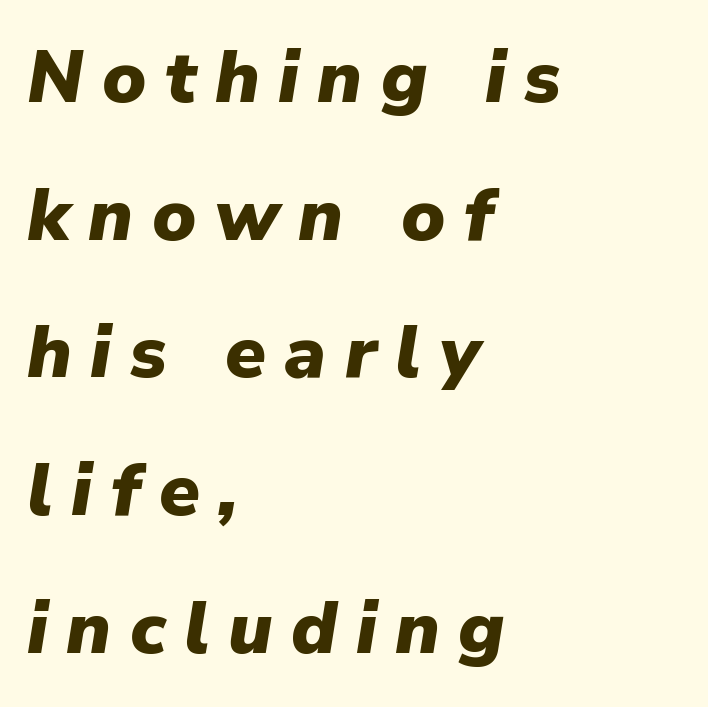
Q: Is the text bold? A: Yes.
Q: Is the text italic (slanted)? A: Yes, it leans right by about 9 degrees.
Q: Is the text underlined? A: No.
Q: How is the paragraph aligned? A: Left-aligned.
Q: Is the spacing between letters normal or unusually wide? A: Unusually wide.
Q: Width (condensed, normal, or wide)? A: Normal.
Q: Stroke contrast? A: Low.
Q: x-height? A: Medium.
Q: Monospaced? A: No.
